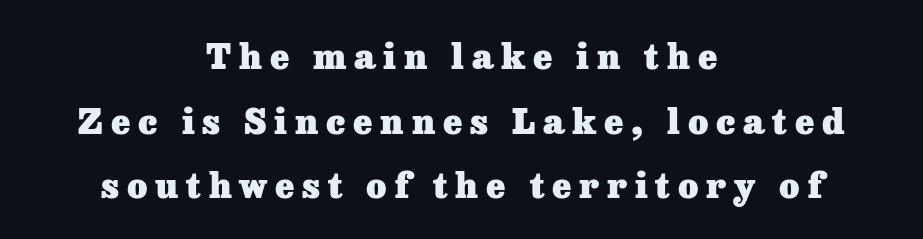
Q: Is the text bold? A: Yes.
Q: Is the text italic (slanted)? A: No, it is upright.
Q: Is the typeface a serif or a sans-serif typeface? A: Serif.
Q: Is the text underlined? A: No.
Q: How is the paragraph aligned? A: Centered.
Q: Is the spacing between letters normal or unusually wide? A: Unusually wide.
Q: Width (condensed, normal, or wide)? A: Normal.
Q: Stroke contrast? A: Low.
Q: x-height? A: Medium.
Q: Monospaced? A: No.
